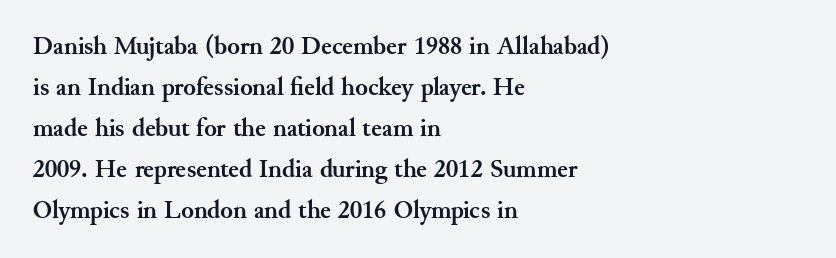
Q: Is the text bold? A: Yes.
Q: Is the text italic (slanted)? A: No, it is upright.
Q: Is the text underlined? A: No.
Q: How is the paragraph aligned? A: Left-aligned.
Q: Is the spacing between letters normal or unusually wide? A: Normal.
Q: Is the spacing between lines tight, normal or loose? A: Normal.
